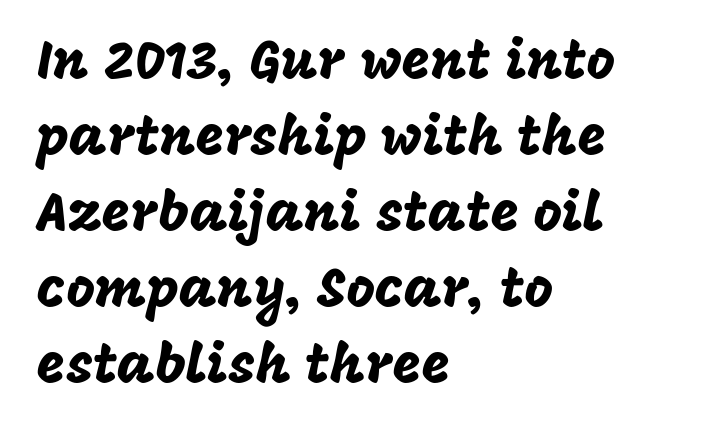
The image shows 55 px sans-serif type; set left-aligned, normal line spacing (1.38x), normal letter spacing, not underlined; low stroke contrast and a large x-height.
